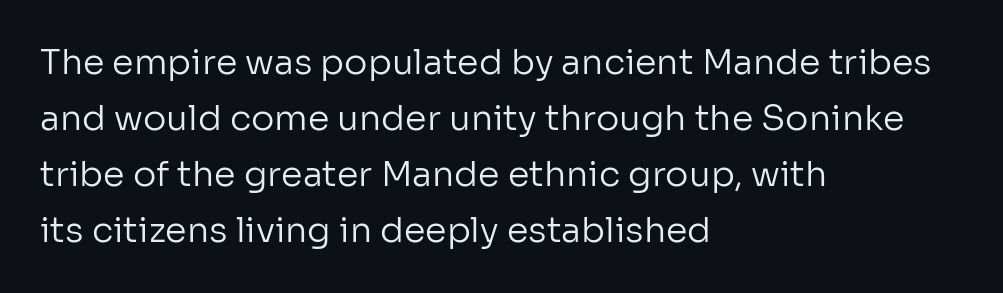
The image shows 35 px regular-weight sans-serif type, upright; set left-aligned, normal line spacing (1.6x), normal letter spacing, not underlined; low stroke contrast and a medium x-height.
